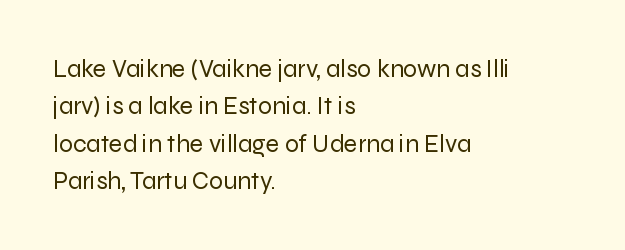
{"italic": "no", "bold": "no", "underline": "no", "align": "left", "line_spacing": "normal", "line_spacing_ratio": 1.5, "letter_spacing": "normal", "letter_spacing_em": 0.0, "glyph_px": 25}
